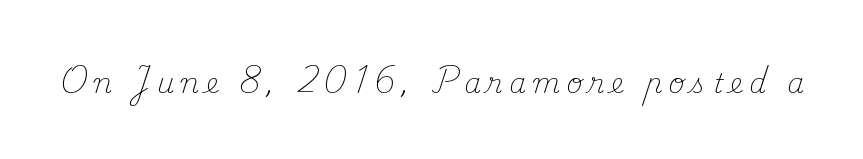
Q: Is the text bold? A: No.
Q: Is the text italic (slanted)? A: Yes.
Q: Is the text underlined? A: No.
Q: Is the spacing between letters normal or unusually wide? A: Unusually wide.
